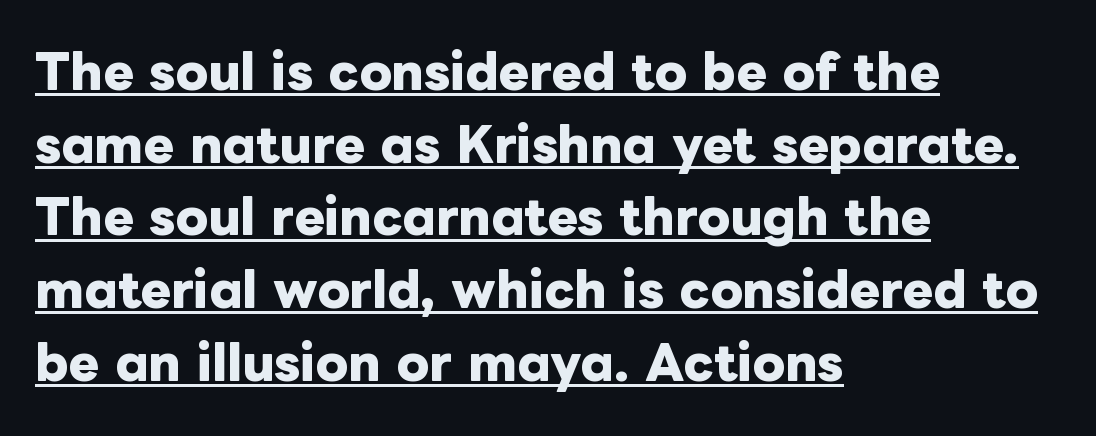
Q: Is the text bold? A: Yes.
Q: Is the text italic (slanted)? A: No, it is upright.
Q: Is the text underlined? A: Yes.
Q: How is the paragraph aligned? A: Left-aligned.
Q: Is the spacing between letters normal or unusually wide? A: Normal.
Q: Is the spacing between lines tight, normal or loose? A: Normal.
Q: Width (condensed, normal, or wide)? A: Normal.
Q: Stroke contrast? A: Low.
Q: x-height? A: Medium.
Q: Monospaced? A: No.
